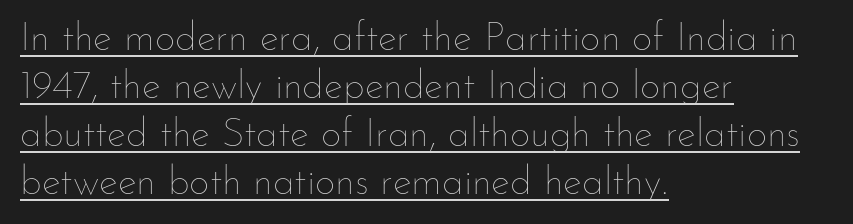
The specimen reads as upright at a glance. Varying glyph widths throughout — classic text-font behaviour. Is the type heavy? It reads as light-to-regular instead. Line beginnings align vertically; line endings do not. Underlined type. Observe the ordinary spacing: letters are neighbours, not strangers.
